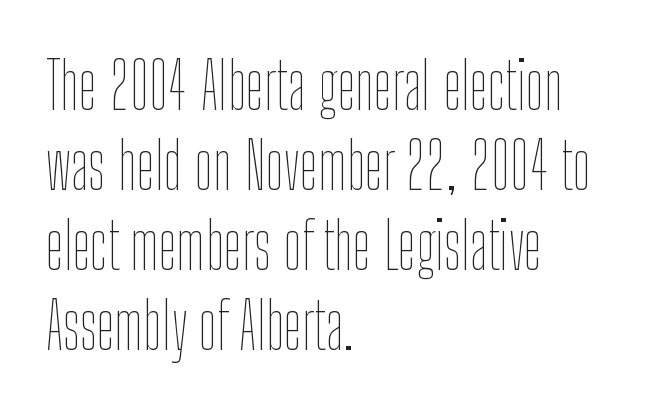
Upright lettering throughout. A typesetter would call this proportional, since set widths differ per character. The space directly below the letters is spotless. Glyph-to-glyph distance matches everyday printed text. No extra ink here — the face is not bold. Visually the block forms a straight wall on the left and a jagged coastline on the right.
